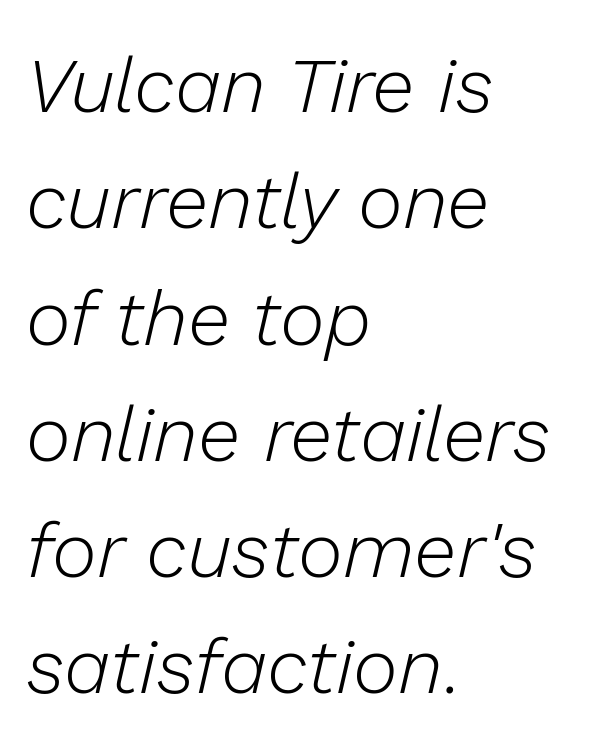
Q: Is the text bold? A: No.
Q: Is the text italic (slanted)? A: Yes, it leans right by about 13 degrees.
Q: Is the text underlined? A: No.
Q: How is the paragraph aligned? A: Left-aligned.
Q: Is the spacing between letters normal or unusually wide? A: Normal.
Q: Is the spacing between lines tight, normal or loose? A: Normal.
Q: Width (condensed, normal, or wide)? A: Normal.
Q: Stroke contrast? A: Low.
Q: x-height? A: Medium.
Q: Monospaced? A: No.
